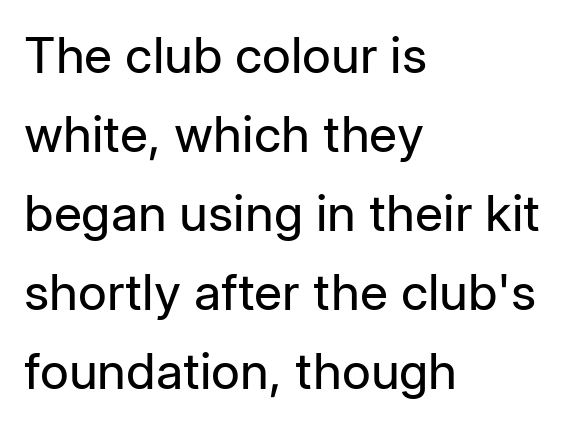
The image shows 50 px regular-weight sans-serif type, upright; set left-aligned, normal line spacing (1.58x), normal letter spacing, not underlined; low stroke contrast and a medium x-height.
